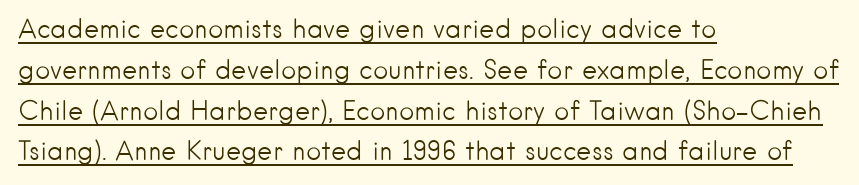
The image shows 26 px text type, upright; set left-aligned, normal line spacing (1.57x), normal letter spacing, underlined.
